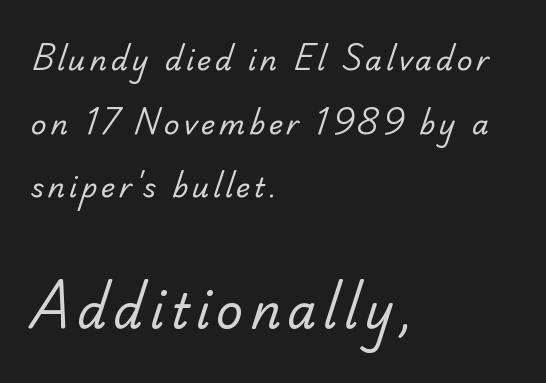
Q: Is the text bold? A: No.
Q: Is the typeface a serif or a sans-serif typeface? A: Serif.
Q: Is the text underlined? A: No.
Q: How is the paragraph aligned? A: Left-aligned.
Q: Is the spacing between lines tight, normal or loose? A: Loose.
Q: Which block of text is set in a larger size, the first (top) or the second (bottom)? A: The second (bottom) one.
Q: Width (condensed, normal, or wide)? A: Normal.
Q: Stroke contrast? A: Low.
Q: x-height? A: Small.
Q: Monospaced? A: No.
